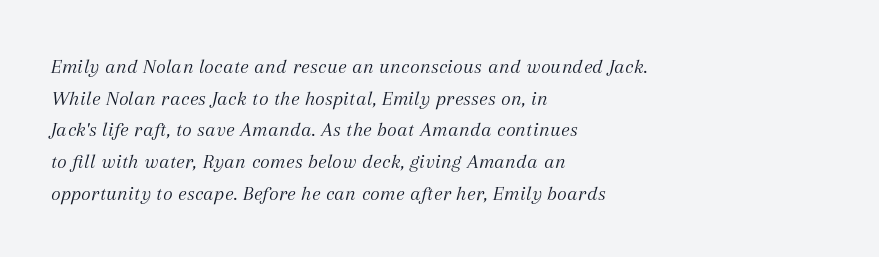
Q: Is the text bold? A: No.
Q: Is the text italic (slanted)? A: Yes, it leans right by about 12 degrees.
Q: Is the text underlined? A: No.
Q: How is the paragraph aligned? A: Left-aligned.
Q: Is the spacing between letters normal or unusually wide? A: Normal.
Q: Is the spacing between lines tight, normal or loose? A: Normal.
